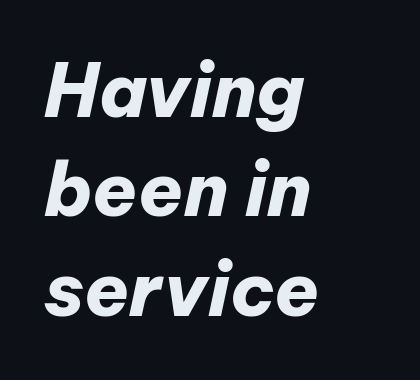
Q: Is the text bold? A: Yes.
Q: Is the text italic (slanted)? A: Yes, it leans right by about 12 degrees.
Q: Is the text underlined? A: No.
Q: How is the paragraph aligned? A: Left-aligned.
Q: Is the spacing between letters normal or unusually wide? A: Normal.
Q: Is the spacing between lines tight, normal or loose? A: Normal.
Q: Width (condensed, normal, or wide)? A: Normal.
Q: Stroke contrast? A: Low.
Q: x-height? A: Medium.
Q: Monospaced? A: No.
